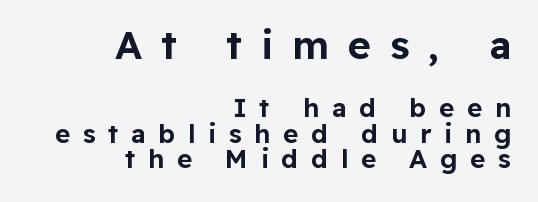
These lines huddle together more closely than default settings would place them. A typesetter would call this proportional, since set widths differ per character. Observe the wide spacing: letters keep a clear distance from each other. In terms of posture, this sample is upright. The baseline area is clear. Which chunk is bigger? The first one — the top block dwarfs the bottom.
